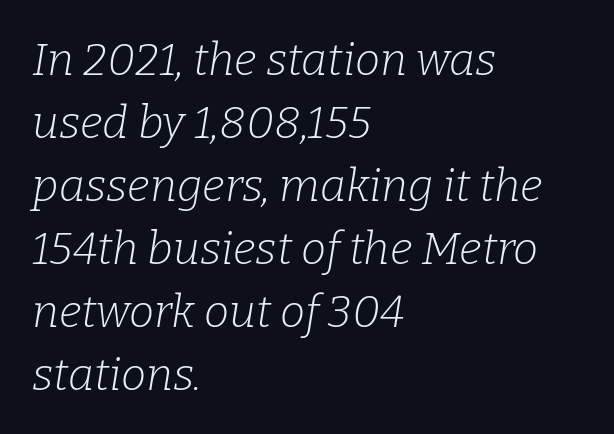
Weight: in the light-to-regular range. Is there much room between lines? A standard amount, neither cramped nor airy. These lines are composed in type with serifs. These lines are rendered in a variable-pitch font. The letterforms sit shoulder to shoulder at normal distance. The rendering anchors every line to the left-hand side.
